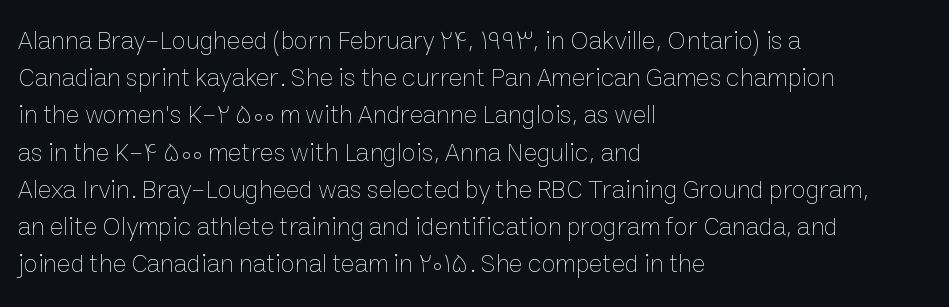
The image shows 26 px text type, upright; set left-aligned, normal line spacing (1.43x), normal letter spacing, not underlined.
